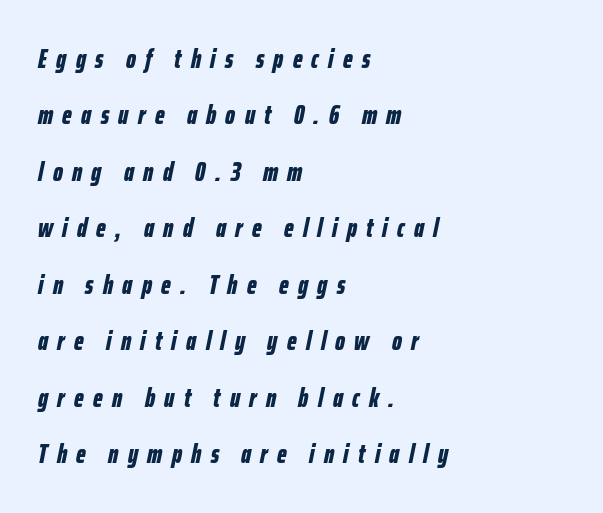
The image shows 26 px bold type, italic (leaning right); set left-aligned, loose line spacing (2.17x), unusually wide letter spacing (+0.36 em), not underlined.
